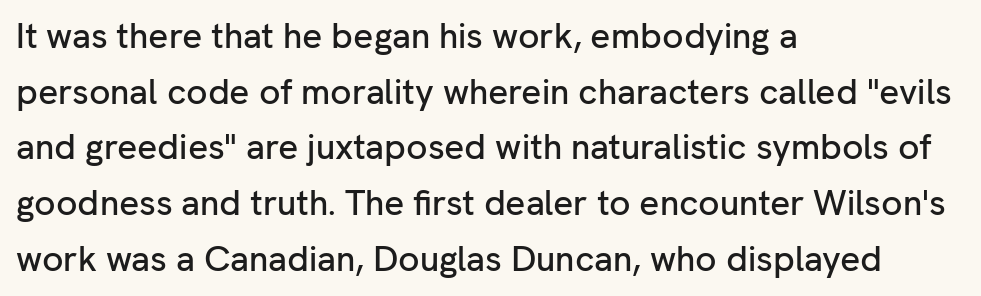
{"serif": "no", "italic": "no", "width": "normal", "stroke_contrast": "low", "x_height": "medium", "monospaced": "no", "underline": "no", "align": "left", "line_spacing": "normal", "line_spacing_ratio": 1.59, "letter_spacing": "normal", "letter_spacing_em": 0.0, "glyph_px": 35}
